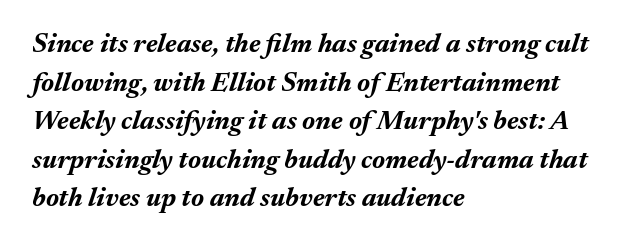
The image shows 27 px bold type, italic (leaning right); set left-aligned, normal line spacing (1.43x), normal letter spacing, not underlined.
